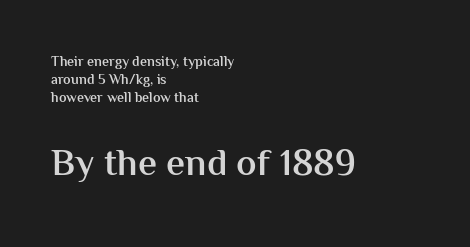
The image shows 38 px semibold sans-serif type, upright; set left-aligned, normal line spacing (1.3x), normal letter spacing, not underlined; the second (bottom) block is 2.71x larger; medium stroke contrast and a medium x-height.
